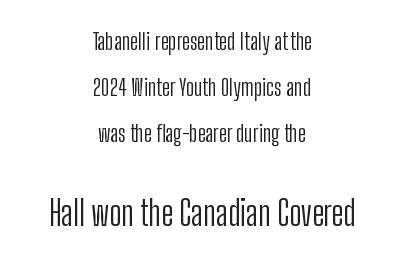
Q: Is the text bold? A: No.
Q: Is the text italic (slanted)? A: No, it is upright.
Q: Is the typeface a serif or a sans-serif typeface? A: Sans-serif.
Q: Is the text underlined? A: No.
Q: How is the paragraph aligned? A: Centered.
Q: Is the spacing between letters normal or unusually wide? A: Normal.
Q: Is the spacing between lines tight, normal or loose? A: Loose.
Q: Which block of text is set in a larger size, the first (top) or the second (bottom)? A: The second (bottom) one.
Q: Width (condensed, normal, or wide)? A: Condensed.
Q: Stroke contrast? A: Low.
Q: x-height? A: Medium.
Q: Monospaced? A: No.
